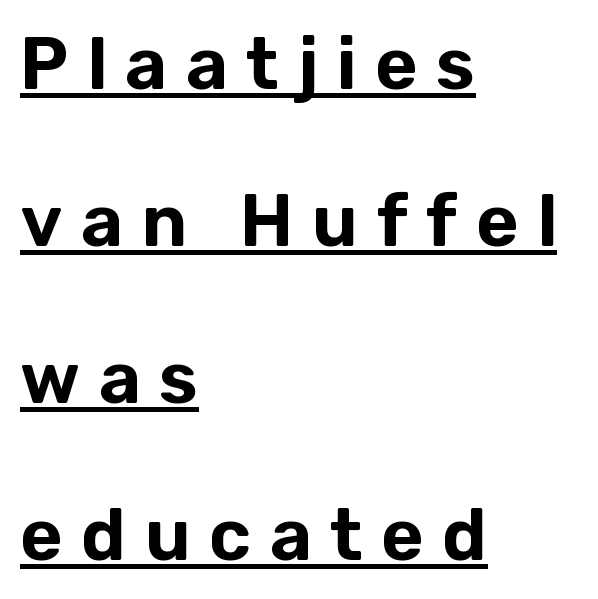
Q: Is the text italic (slanted)? A: No, it is upright.
Q: Is the typeface a serif or a sans-serif typeface? A: Sans-serif.
Q: Is the text underlined? A: Yes.
Q: How is the paragraph aligned? A: Left-aligned.
Q: Is the spacing between letters normal or unusually wide? A: Unusually wide.
Q: Is the spacing between lines tight, normal or loose? A: Loose.
Q: Width (condensed, normal, or wide)? A: Normal.
Q: Stroke contrast? A: Low.
Q: x-height? A: Medium.
Q: Monospaced? A: No.
